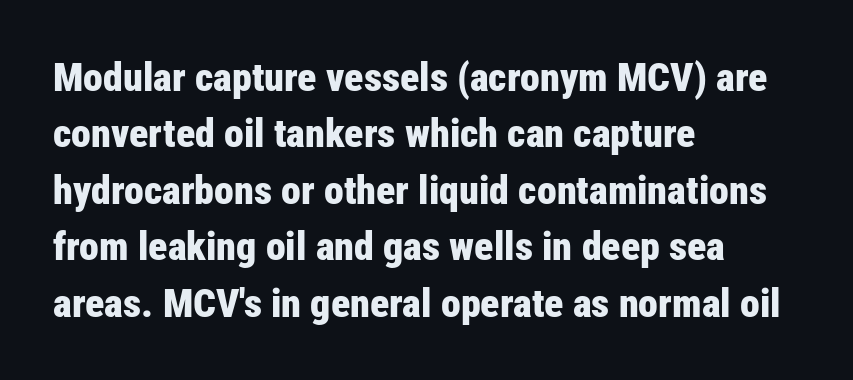
The image shows 40 px bold, condensed sans-serif type, upright; set left-aligned, normal line spacing (1.41x), normal letter spacing, not underlined; low stroke contrast and a medium x-height.
